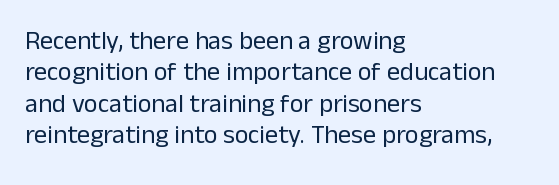
What stands out about the letter spacing? Nothing — it is the standard amount. The rendering anchors every line to the left-hand side. A light-to-regular cut is what we see here. Ordinary non-slanted type is in use.
